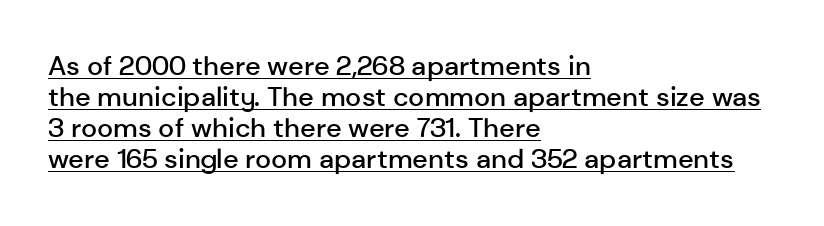
Italic: no, the glyphs are upright roman. The space between consecutive lines is stingy. Words appear dense and cohesive because spacing is normal. Horizontally, the lines are justified to the leading edge only. Beneath each row of characters lies a ruled line. Moderately thickened strokes mark this as semibold type.
